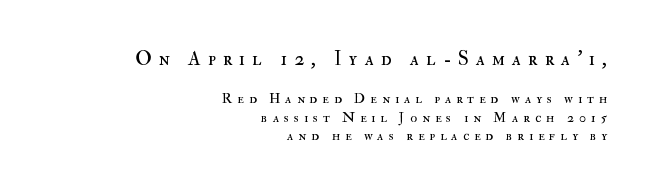
The image shows 20 px text type, upright; set right-aligned, normal line spacing (1.34x), unusually wide letter spacing (+0.35 em), not underlined; the first (top) block is 1.43x larger.
